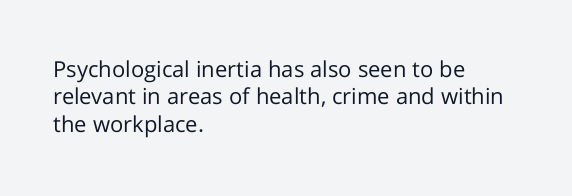
Q: Is the text bold? A: No.
Q: Is the text italic (slanted)? A: No, it is upright.
Q: Is the text underlined? A: No.
Q: How is the paragraph aligned? A: Left-aligned.
Q: Is the spacing between letters normal or unusually wide? A: Normal.
